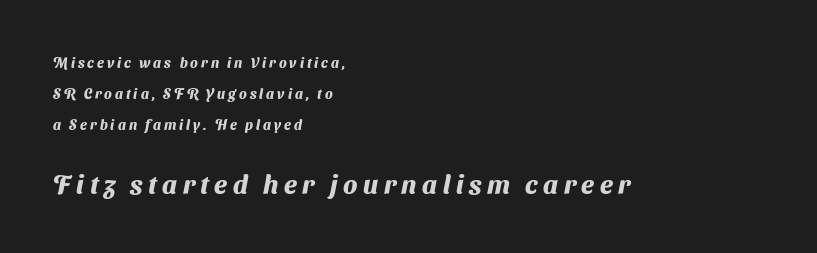
Q: Is the text bold? A: Yes.
Q: Is the text underlined? A: No.
Q: How is the paragraph aligned? A: Left-aligned.
Q: Is the spacing between letters normal or unusually wide? A: Unusually wide.
Q: Is the spacing between lines tight, normal or loose? A: Loose.
Q: Which block of text is set in a larger size, the first (top) or the second (bottom)? A: The second (bottom) one.
